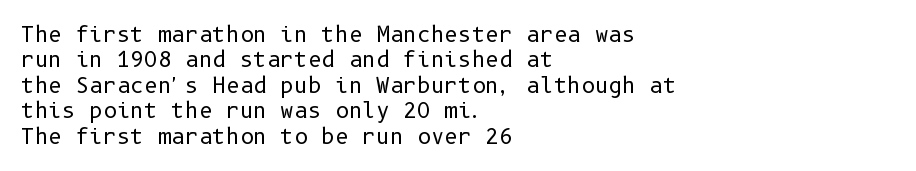
Q: Is the text bold? A: No.
Q: Is the text italic (slanted)? A: No, it is upright.
Q: Is the text underlined? A: No.
Q: How is the paragraph aligned? A: Left-aligned.
Q: Is the spacing between letters normal or unusually wide? A: Normal.
